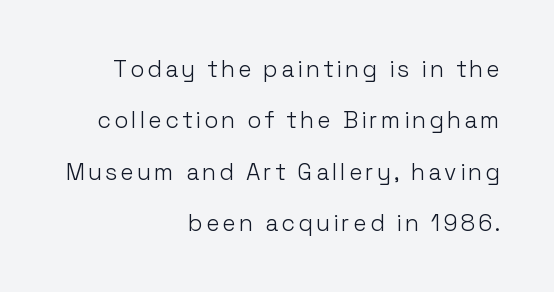
{"italic": "no", "bold": "no", "underline": "no", "align": "right", "line_spacing": "loose", "line_spacing_ratio": 2.23, "glyph_px": 23}
